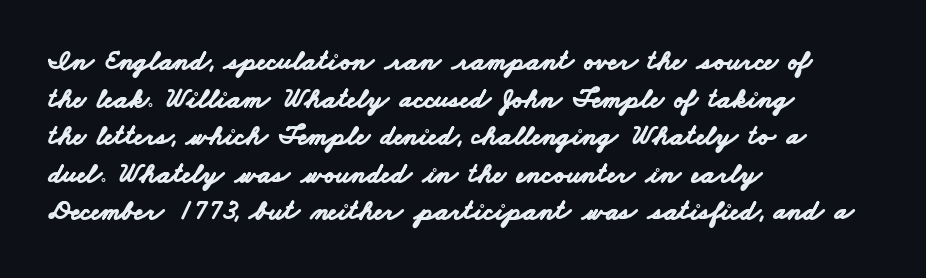
Q: Is the text bold? A: Yes.
Q: Is the typeface a serif or a sans-serif typeface? A: Sans-serif.
Q: Is the text underlined? A: No.
Q: How is the paragraph aligned? A: Left-aligned.
Q: Is the spacing between letters normal or unusually wide? A: Normal.
Q: Is the spacing between lines tight, normal or loose? A: Normal.
Q: Width (condensed, normal, or wide)? A: Wide.
Q: Stroke contrast? A: Low.
Q: x-height? A: Small.
Q: Monospaced? A: No.
